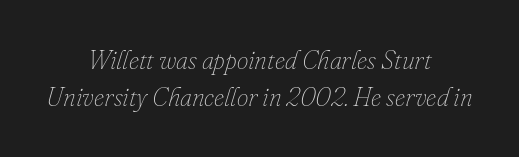
Q: Is the text bold? A: No.
Q: Is the text italic (slanted)? A: Yes, it leans right by about 16 degrees.
Q: Is the text underlined? A: No.
Q: How is the paragraph aligned? A: Centered.
Q: Is the spacing between letters normal or unusually wide? A: Normal.
Q: Is the spacing between lines tight, normal or loose? A: Normal.
